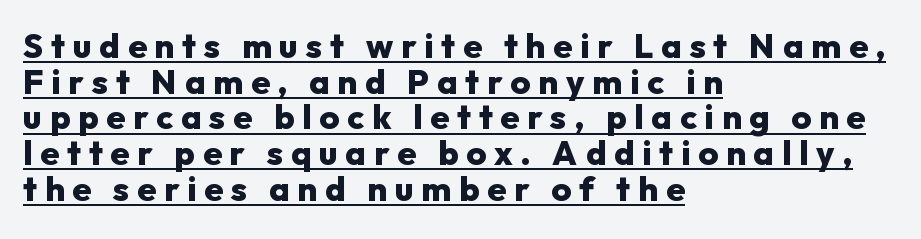
Caption: lettering with a line underneath. Rows of type sit shoulder to shoulder in the vertical direction. How are the letters spaced? Widely, with obvious added tracking. Where is the straight margin? On the left. Weight: bold.
